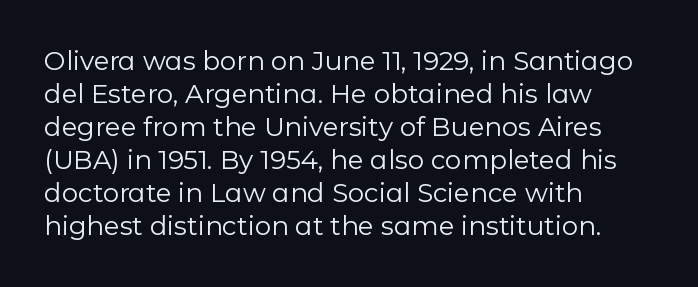
When letters stand straight like this, we call the style roman or upright. These lines sit exactly where default settings would place them. Students, note that the glyphs here touch the page at normal intervals. The passage shown is not bold in any degree. In CSS terms this would be text-align: left. Underlining? Definitely not there.
